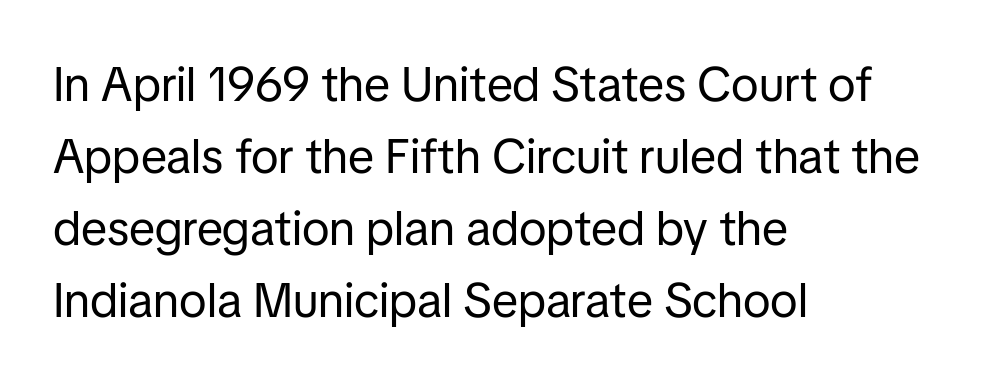
Q: Is the text bold? A: No.
Q: Is the text italic (slanted)? A: No, it is upright.
Q: Is the typeface a serif or a sans-serif typeface? A: Sans-serif.
Q: Is the text underlined? A: No.
Q: How is the paragraph aligned? A: Left-aligned.
Q: Is the spacing between letters normal or unusually wide? A: Normal.
Q: Is the spacing between lines tight, normal or loose? A: Normal.
Q: Width (condensed, normal, or wide)? A: Normal.
Q: Stroke contrast? A: Low.
Q: x-height? A: Medium.
Q: Monospaced? A: No.
